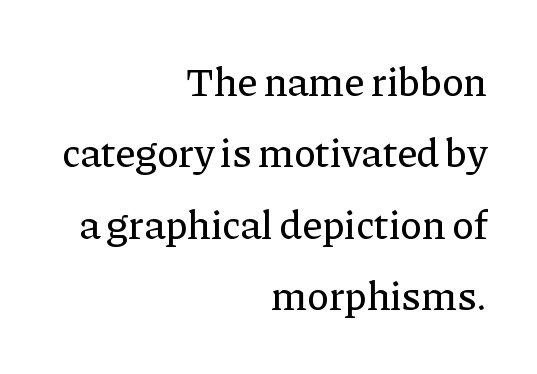
The image shows 41 px serif type, upright; set right-aligned, line spacing 1.74x, normal letter spacing, not underlined; low stroke contrast and a medium x-height.
